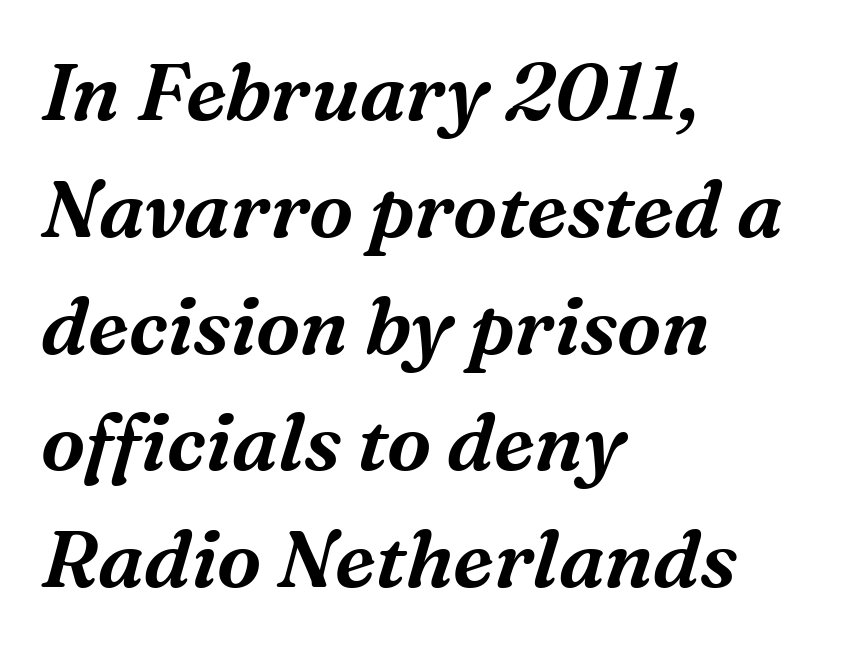
One glance says typical: line gaps are just what's usual. Nobody touched the tracking dial on this one. The font's italic variant was chosen for this text. Is this a fixed-width face? No — the glyphs have proportional, varying widths.
